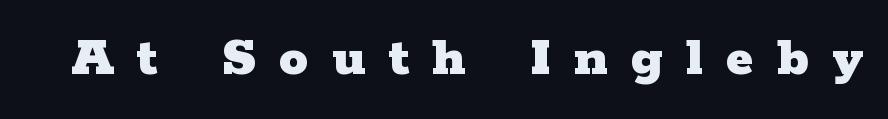
Q: Is the text bold? A: Yes.
Q: Is the text italic (slanted)? A: No, it is upright.
Q: Is the typeface a serif or a sans-serif typeface? A: Serif.
Q: Is the text underlined? A: No.
Q: Is the spacing between letters normal or unusually wide? A: Unusually wide.
Q: Width (condensed, normal, or wide)? A: Wide.
Q: Stroke contrast? A: Low.
Q: x-height? A: Medium.
Q: Monospaced? A: No.
